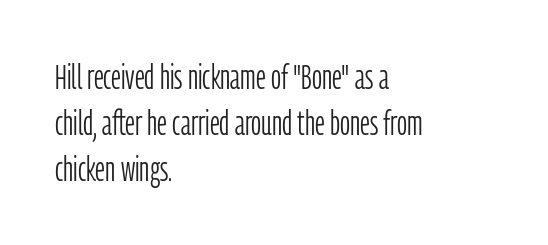
Q: Is the text bold? A: No.
Q: Is the text italic (slanted)? A: No, it is upright.
Q: Is the typeface a serif or a sans-serif typeface? A: Sans-serif.
Q: Is the text underlined? A: No.
Q: How is the paragraph aligned? A: Left-aligned.
Q: Is the spacing between letters normal or unusually wide? A: Normal.
Q: Is the spacing between lines tight, normal or loose? A: Normal.
Q: Width (condensed, normal, or wide)? A: Condensed.
Q: Stroke contrast? A: Low.
Q: x-height? A: Medium.
Q: Monospaced? A: No.
